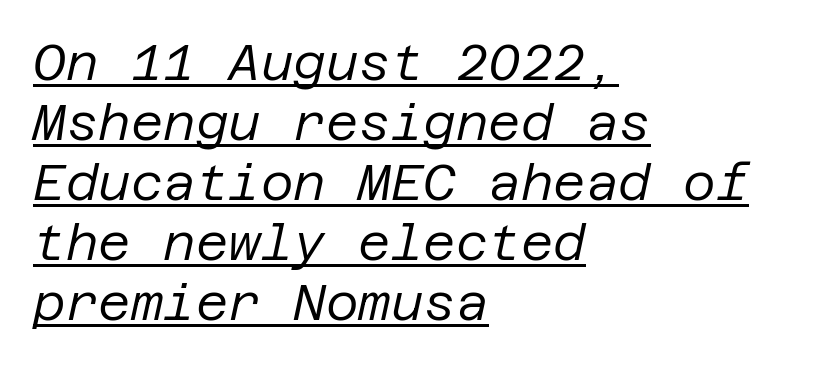
Q: Is the text bold? A: No.
Q: Is the text italic (slanted)? A: Yes, it leans right by about 12 degrees.
Q: Is the text underlined? A: Yes.
Q: How is the paragraph aligned? A: Left-aligned.
Q: Is the spacing between letters normal or unusually wide? A: Normal.
Q: Width (condensed, normal, or wide)? A: Normal.
Q: Stroke contrast? A: Low.
Q: x-height? A: Large.
